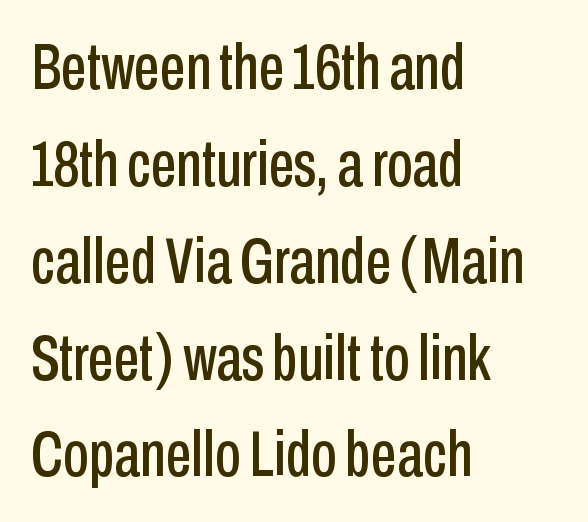
Q: Is the text italic (slanted)? A: No, it is upright.
Q: Is the typeface a serif or a sans-serif typeface? A: Sans-serif.
Q: Is the text underlined? A: No.
Q: How is the paragraph aligned? A: Left-aligned.
Q: Is the spacing between letters normal or unusually wide? A: Normal.
Q: Is the spacing between lines tight, normal or loose? A: Normal.
Q: Width (condensed, normal, or wide)? A: Condensed.
Q: Stroke contrast? A: Low.
Q: x-height? A: Medium.
Q: Monospaced? A: No.
